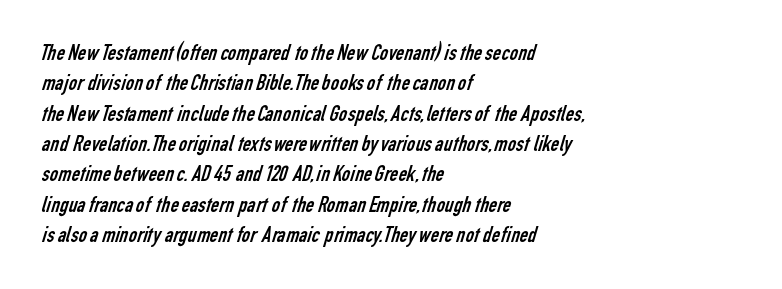
Honestly, the letter spacing is just normal — you wouldn't notice it. Each line starts at the same left margin while the right side varies. Interline gaps are of average width in this sample. Stroke thickness stays within the range of a standard reading face or lighter. Decoration check: the copy has no underline.
